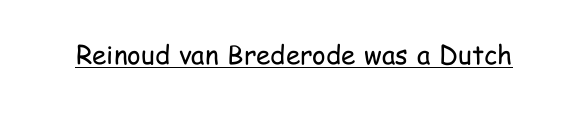
Short note: letters normally spaced. Is this a heavy cut? Hardly; it is regular or lighter. This sample uses an upright cut, with every glyph sitting square on the baseline. Is there an underline? Yes — a line sits under the letters.
